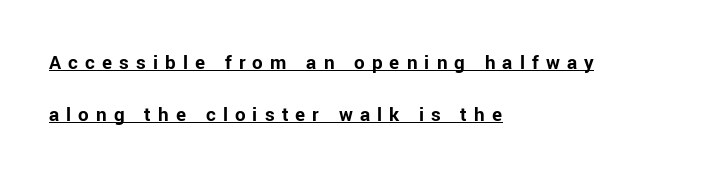
You could fit nearly another row in the gap between these rows. No italicization has been applied; the sample stays upright. Visually the block forms a straight wall on the left and a jagged coastline on the right. The strokes are fattened all the way to bold.
